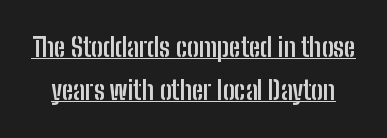
Inter-character spacing is left at the font's built-in metrics. The specimen includes a rule beneath the text block's lines. It's the straight-up-and-down kind of type. Leading matches the norm, producing a regular column.
